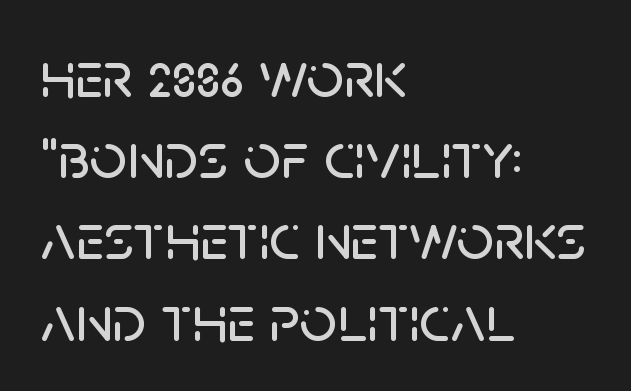
The image shows 66 px sans-serif type, upright; set left-aligned, line spacing 1.23x, normal letter spacing, not underlined; low stroke contrast and a large x-height.
